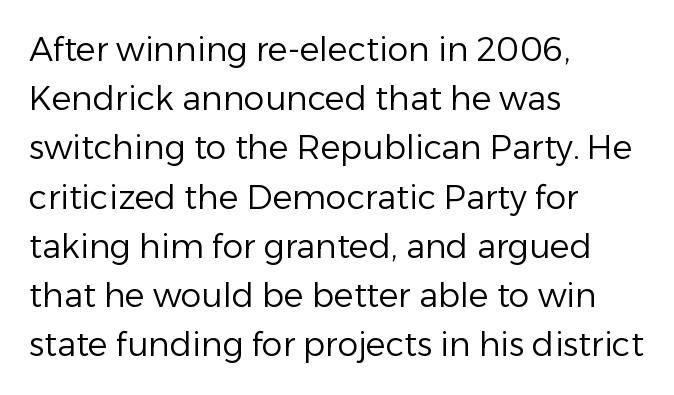
Q: Is the text bold? A: No.
Q: Is the text italic (slanted)? A: No, it is upright.
Q: Is the typeface a serif or a sans-serif typeface? A: Sans-serif.
Q: Is the text underlined? A: No.
Q: How is the paragraph aligned? A: Left-aligned.
Q: Is the spacing between letters normal or unusually wide? A: Normal.
Q: Is the spacing between lines tight, normal or loose? A: Normal.
Q: Width (condensed, normal, or wide)? A: Normal.
Q: Stroke contrast? A: Low.
Q: x-height? A: Medium.
Q: Monospaced? A: No.
